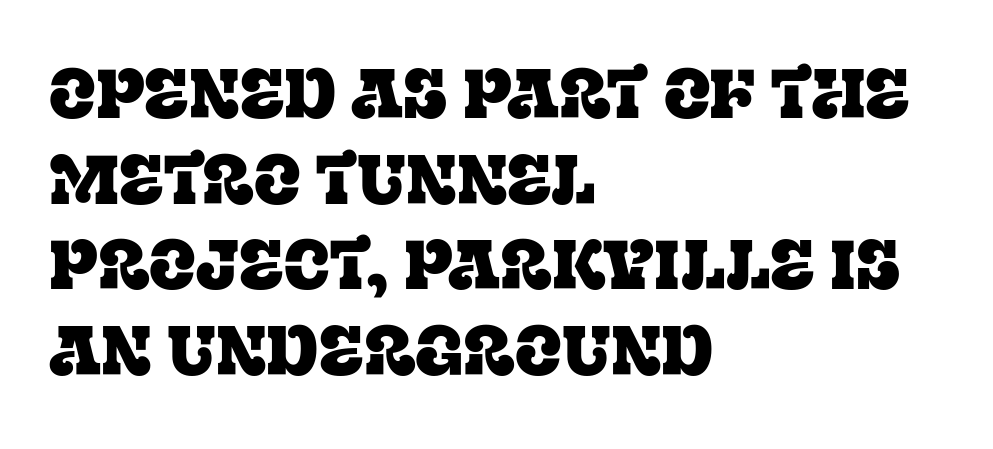
Do the characters align in a grid? No, the font is proportional. A clean baseline with only descenders dipping below it. If you drew a line through each stem, it would be perfectly vertical. The rendering keeps characters at their native spacing. In terms of letterform style, serifs are clearly present.
